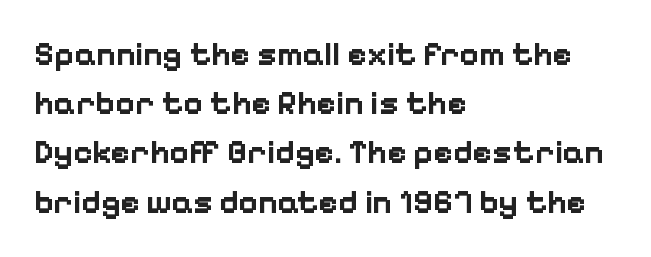
The passage shown is typed in a proportional face where columns would drift. This rendering features lettering with no underline. This sample uses an upright cut, with every glyph sitting square on the baseline. This sample uses a sans-serif face. The lines in this sample share a left origin and differ only in where they stop.
